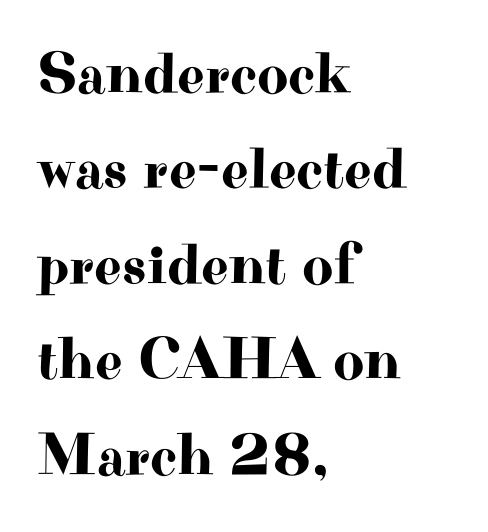
The image shows 60 px wide serif type, upright; set left-aligned, normal line spacing (1.59x), normal letter spacing, not underlined; high stroke contrast and a small x-height.
